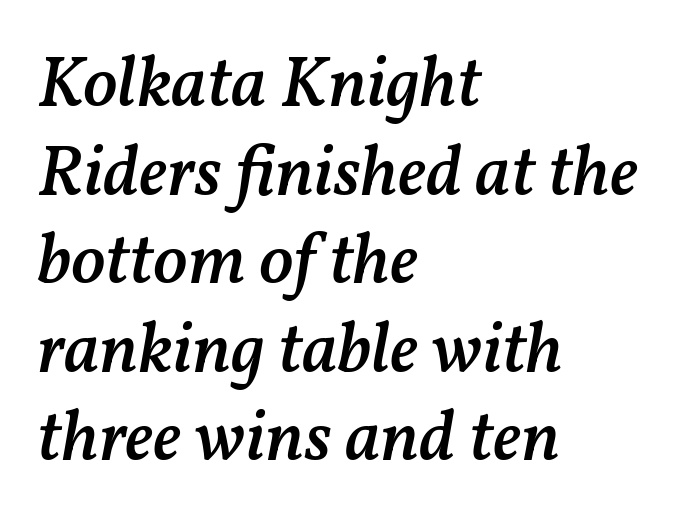
{"italic": "yes", "lean": "right", "slant_degrees": 11, "bold": "semi", "weight": "semibold", "width": "normal", "stroke_contrast": "medium", "x_height": "medium", "monospaced": "no", "underline": "no", "align": "left", "line_spacing_ratio": 1.23, "letter_spacing": "normal", "letter_spacing_em": 0.0, "glyph_px": 72}
